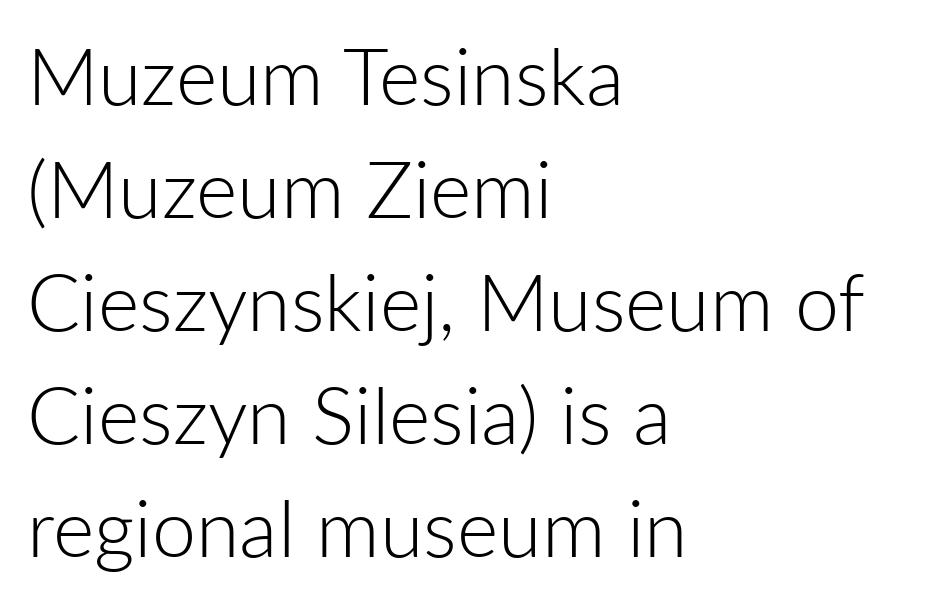
{"serif": "no", "italic": "no", "bold": "no", "weight": "light", "width": "normal", "stroke_contrast": "low", "x_height": "medium", "monospaced": "no", "underline": "no", "align": "left", "line_spacing": "normal", "line_spacing_ratio": 1.43, "letter_spacing": "normal", "letter_spacing_em": 0.0, "glyph_px": 79}
